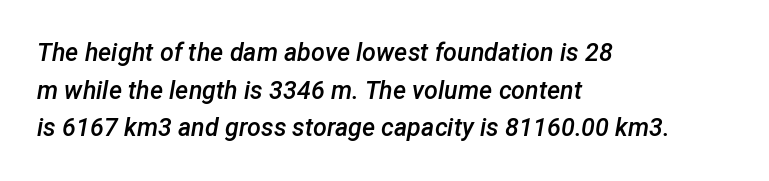
{"italic": "yes", "lean": "right", "slant_degrees": 12, "bold": "semi", "underline": "no", "align": "left", "line_spacing": "normal", "line_spacing_ratio": 1.51, "letter_spacing": "normal", "letter_spacing_em": 0.0, "glyph_px": 25}
